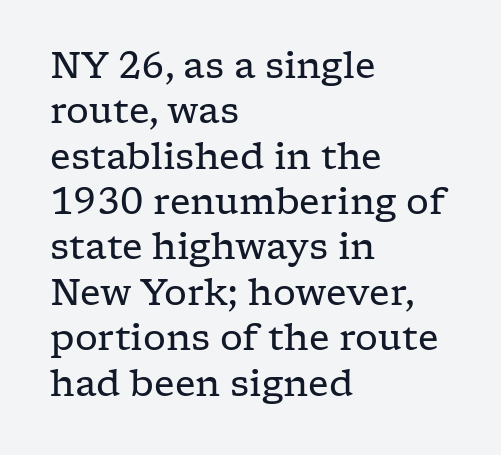
{"serif": "yes", "italic": "no", "bold": "no", "weight": "regular", "width": "wide", "stroke_contrast": "low", "x_height": "medium", "monospaced": "no", "underline": "no", "align": "left", "line_spacing": "normal", "line_spacing_ratio": 1.26, "letter_spacing": "normal", "letter_spacing_em": 0.0, "glyph_px": 36}
